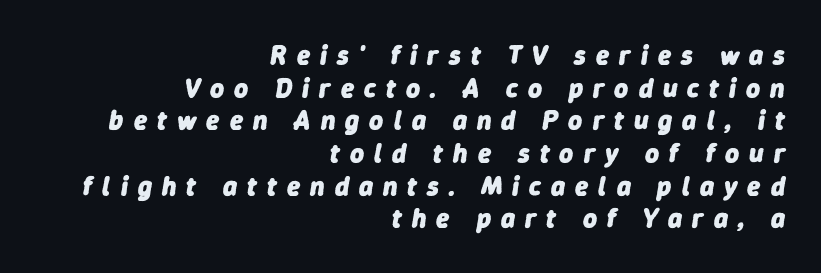
This sample uses expanded letter spacing, leaving extra air between glyphs. The face used here has a pronounced slope to its letters. What weight is shown? A full bold with thick strokes. Anything drawn beneath the words? Only blank space.
